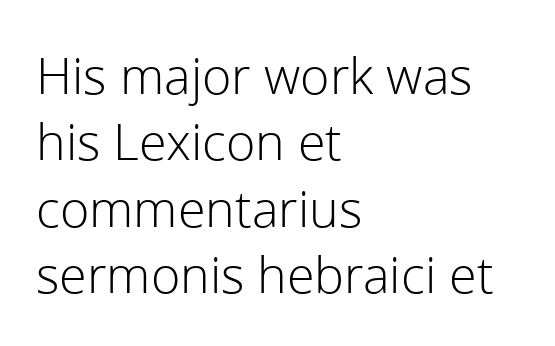
Q: Is the text bold? A: No.
Q: Is the text italic (slanted)? A: No, it is upright.
Q: Is the typeface a serif or a sans-serif typeface? A: Sans-serif.
Q: Is the text underlined? A: No.
Q: How is the paragraph aligned? A: Left-aligned.
Q: Is the spacing between letters normal or unusually wide? A: Normal.
Q: Width (condensed, normal, or wide)? A: Normal.
Q: Stroke contrast? A: Low.
Q: x-height? A: Medium.
Q: Monospaced? A: No.
